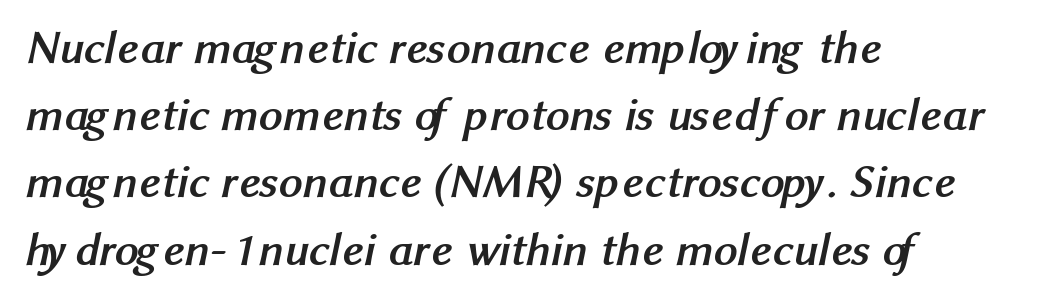
Summary of weight: heavy, a full bold. No feet cap the strokes, marking this as sans-serif type. In terms of letterspacing, this is plain default setting. These lines stack with their left ends in a neat column. Looks like regular typesetting: each glyph gets only the width it needs.
